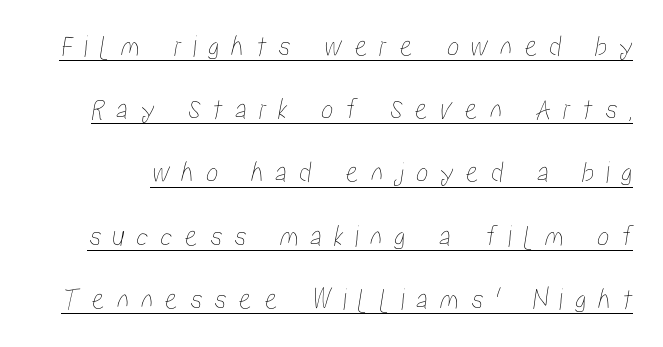
The rendering inserts visible extra space after every character. Quick note: interline space is abundant. Decoration check: the copy is underlined. Character widths vary here, with narrow letters taking less room than wide ones.
